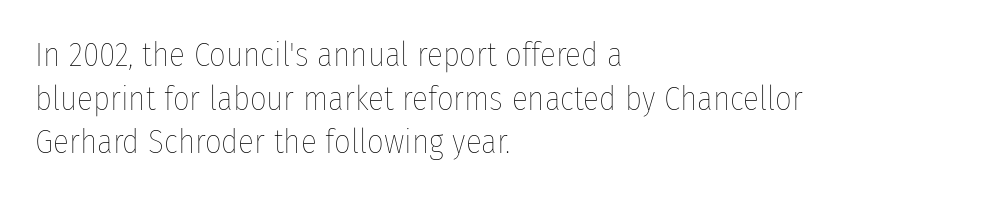
{"italic": "no", "bold": "no", "weight": "thin", "width": "condensed", "stroke_contrast": "low", "x_height": "medium", "monospaced": "no", "underline": "no", "align": "left", "line_spacing": "normal", "line_spacing_ratio": 1.32, "letter_spacing": "normal", "letter_spacing_em": 0.0, "glyph_px": 33}
